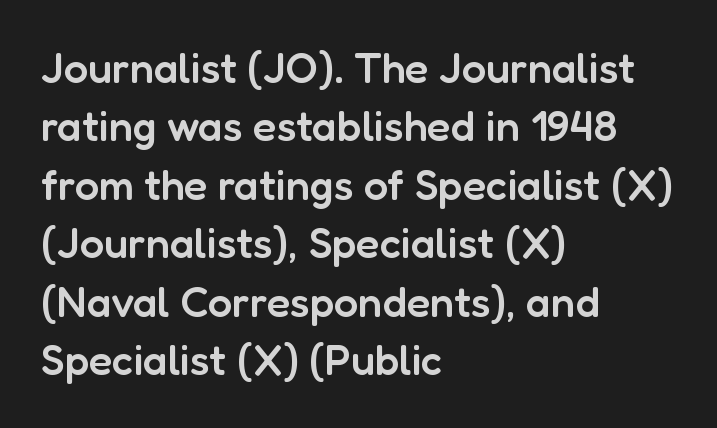
Is the type bold? Partly — it's a semibold, heavier than regular but not fully bold. Spacing verdict: proportional, widths tailored to each character. Words appear dense and cohesive because spacing is normal. If you measured baseline to baseline, you'd find a middling distance. A bare baseline throughout the passage. Caption: multi-line text, flush left, ragged right.
